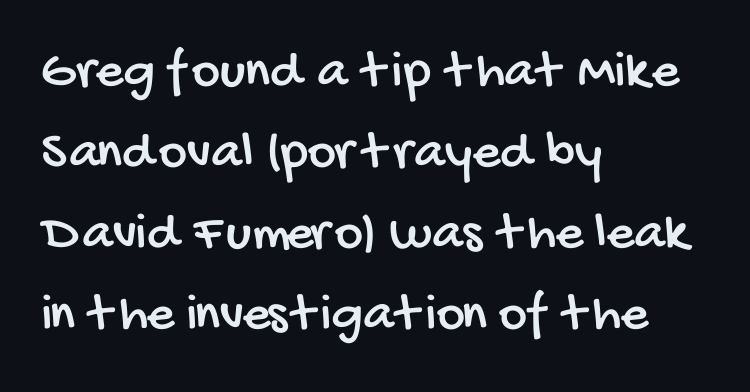
{"serif": "no", "width": "condensed", "stroke_contrast": "low", "x_height": "large", "monospaced": "no", "underline": "no", "align": "left", "line_spacing": "normal", "line_spacing_ratio": 1.5, "letter_spacing": "normal", "letter_spacing_em": 0.0, "glyph_px": 54}
